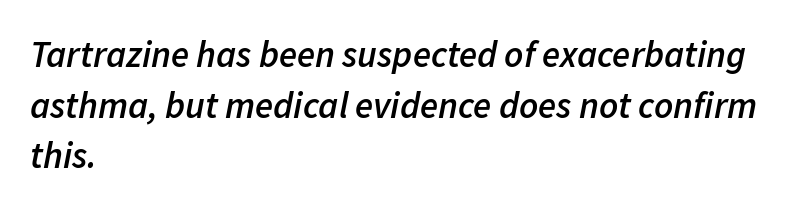
The image shows 37 px semibold type, italic (leaning right); set left-aligned, normal line spacing (1.37x), normal letter spacing, not underlined; low stroke contrast and a medium x-height.
